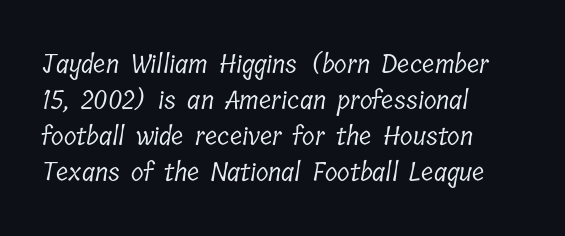
Q: Is the text bold? A: No.
Q: Is the text underlined? A: No.
Q: How is the paragraph aligned? A: Left-aligned.
Q: Is the spacing between letters normal or unusually wide? A: Normal.
Q: Is the spacing between lines tight, normal or loose? A: Normal.
